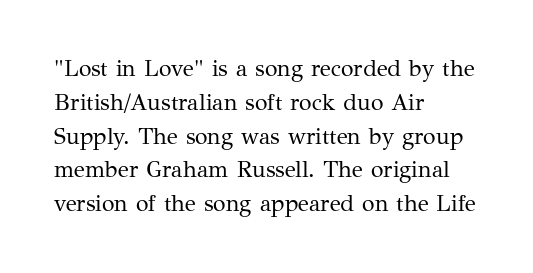
Just letters on the line, the space beneath them empty. Evenly set lines give the paragraph a standard silhouette. Heft: none added — not bold. Notice how the passage keeps a crisp vertical edge on the left only. No extra tracking has been applied to these lines. A roman cut, with each character standing at attention.
